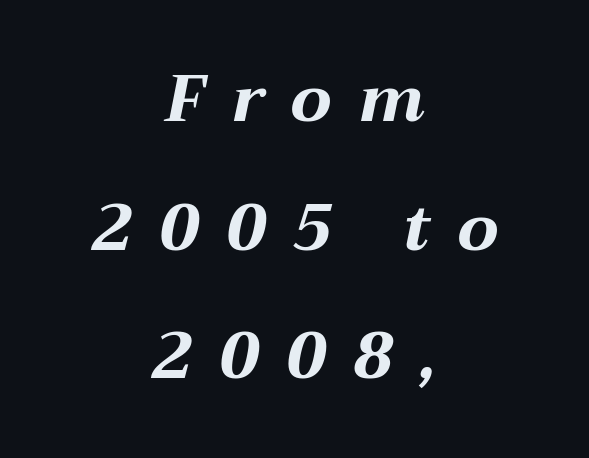
The image shows 64 px bold, wide type, italic (leaning right); set centered, loose line spacing (2.01x), unusually wide letter spacing (+0.43 em), not underlined; medium stroke contrast and a medium x-height.
